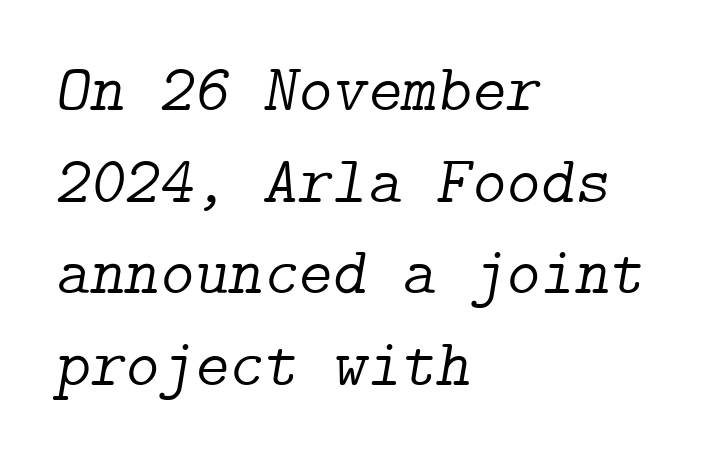
Q: Is the text bold? A: No.
Q: Is the text italic (slanted)? A: Yes, it leans right by about 9 degrees.
Q: Is the typeface a serif or a sans-serif typeface? A: Serif.
Q: Is the text underlined? A: No.
Q: How is the paragraph aligned? A: Left-aligned.
Q: Is the spacing between letters normal or unusually wide? A: Normal.
Q: Is the spacing between lines tight, normal or loose? A: Normal.
Q: Width (condensed, normal, or wide)? A: Normal.
Q: Stroke contrast? A: Low.
Q: x-height? A: Medium.
